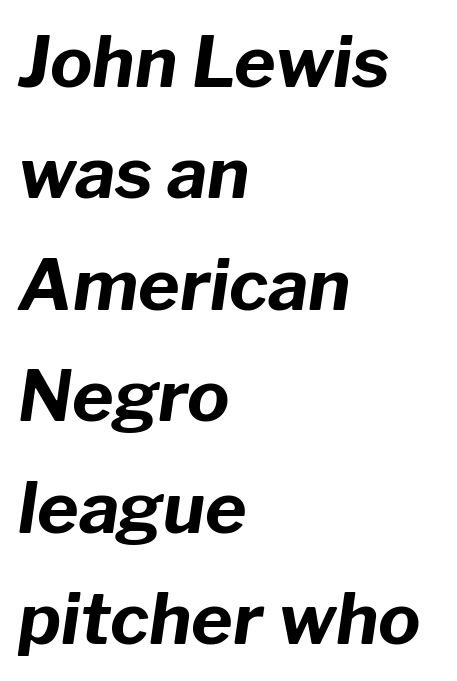
Typographic density is high because the face is bold. No word sits above an underline. Horizontal alignment here is leftward, the default for most running prose. Successive baselines arrive at the customary interval. The face used here is proportionally spaced, like ordinary book or web type.
